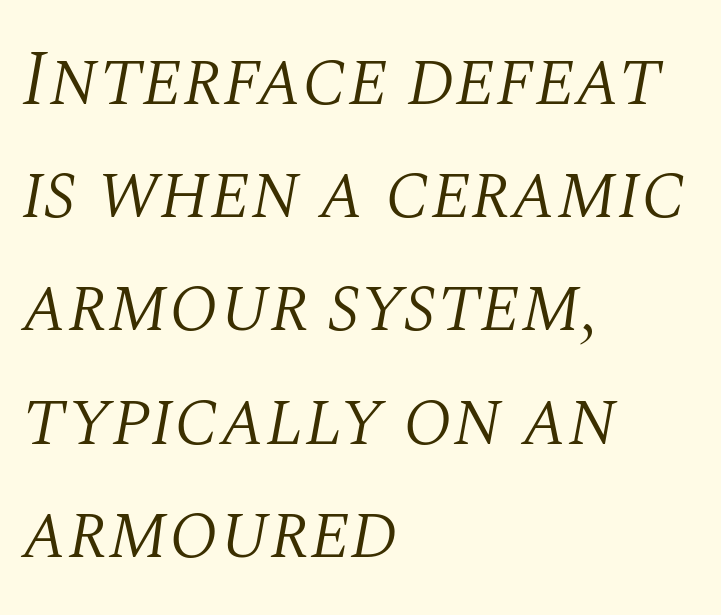
{"serif": "yes", "italic": "yes", "lean": "right", "slant_degrees": 10, "bold": "no", "weight": "light", "width": "normal", "stroke_contrast": "medium", "x_height": "large", "monospaced": "no", "underline": "no", "align": "left", "line_spacing": "normal", "line_spacing_ratio": 1.47, "letter_spacing": "normal", "letter_spacing_em": 0.0, "glyph_px": 77}
